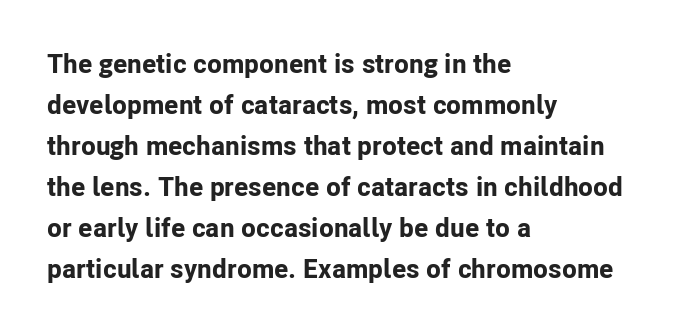
Q: Is the text bold? A: Yes.
Q: Is the text italic (slanted)? A: No, it is upright.
Q: Is the text underlined? A: No.
Q: How is the paragraph aligned? A: Left-aligned.
Q: Is the spacing between letters normal or unusually wide? A: Normal.
Q: Is the spacing between lines tight, normal or loose? A: Normal.
